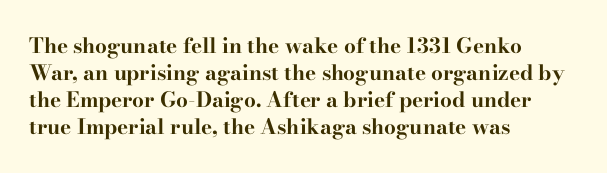
{"italic": "no", "bold": "yes", "underline": "no", "align": "left", "line_spacing": "normal", "line_spacing_ratio": 1.29, "letter_spacing": "normal", "letter_spacing_em": 0.0, "glyph_px": 21}
